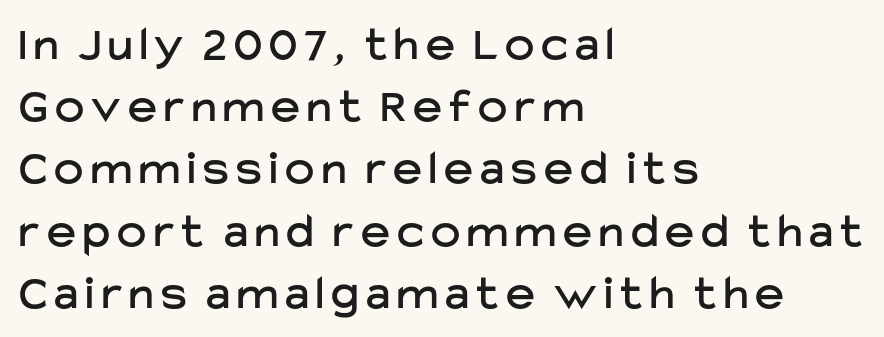
The image shows 49 px sans-serif type, upright; set left-aligned, normal line spacing (1.27x), not underlined; low stroke contrast and a medium x-height.
